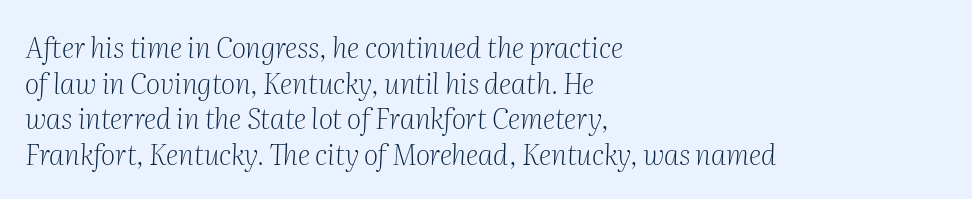
{"serif": "yes", "italic": "yes", "lean": "right", "slant_degrees": 2, "bold": "no", "weight": "light", "width": "normal", "stroke_contrast": "medium", "x_height": "medium", "monospaced": "no", "underline": "no", "align": "left", "line_spacing": "normal", "line_spacing_ratio": 1.27, "letter_spacing": "normal", "letter_spacing_em": 0.0, "glyph_px": 28}
